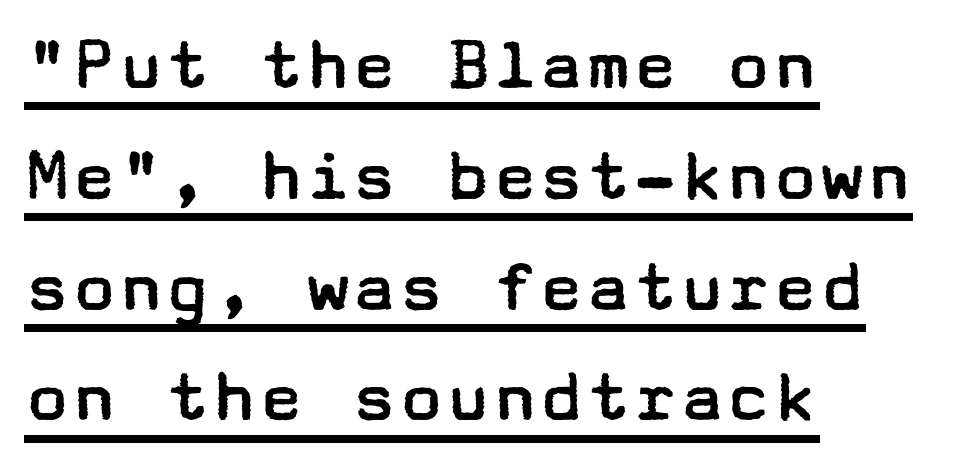
Q: Is the text bold? A: No.
Q: Is the text italic (slanted)? A: No, it is upright.
Q: Is the typeface a serif or a sans-serif typeface? A: Sans-serif.
Q: Is the text underlined? A: Yes.
Q: How is the paragraph aligned? A: Left-aligned.
Q: Is the spacing between letters normal or unusually wide? A: Normal.
Q: Is the spacing between lines tight, normal or loose? A: Normal.
Q: Width (condensed, normal, or wide)? A: Wide.
Q: Stroke contrast? A: Low.
Q: x-height? A: Medium.
